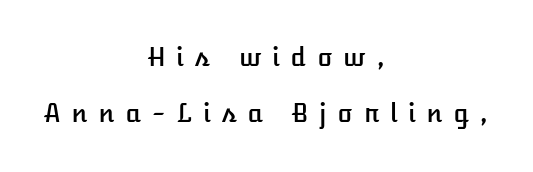
{"italic": "no", "underline": "no", "align": "center", "line_spacing": "loose", "line_spacing_ratio": 2.25, "letter_spacing": "wide", "letter_spacing_em": 0.43, "glyph_px": 25}
